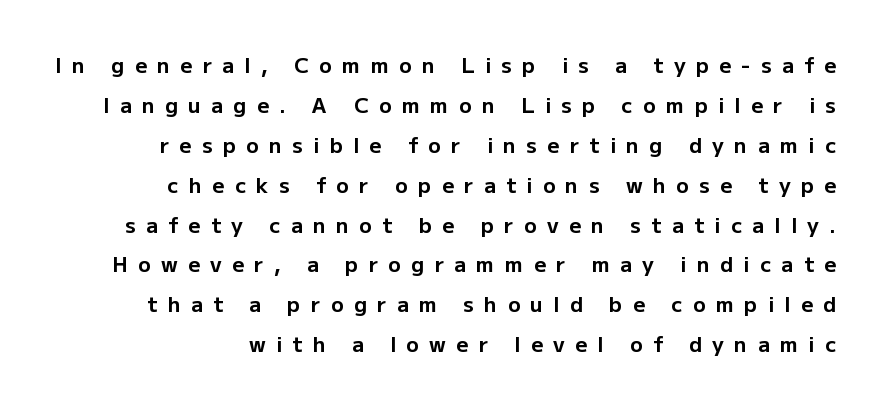
The image shows 21 px bold type, upright; set right-aligned, loose line spacing (1.9x), unusually wide letter spacing (+0.49 em), not underlined.
